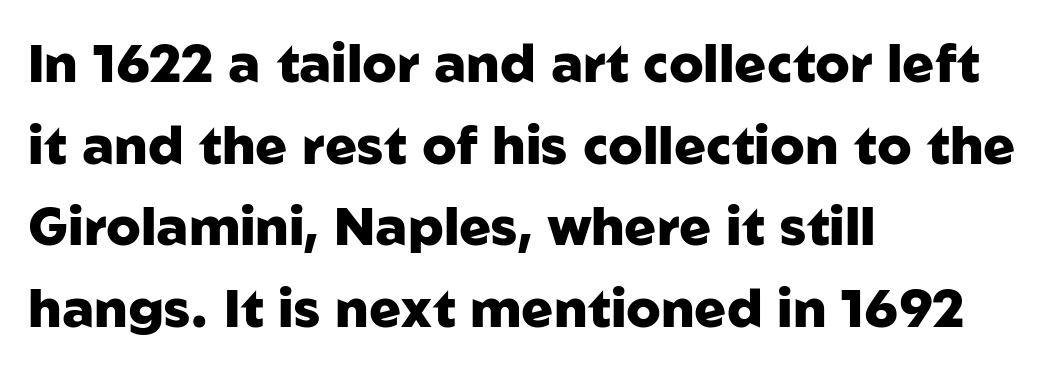
Chunky letters — that's bold for sure. All the whitespace from short lines collects on the right. A typesetter would label this face a sans. Designer's note — italics off, roman on.
